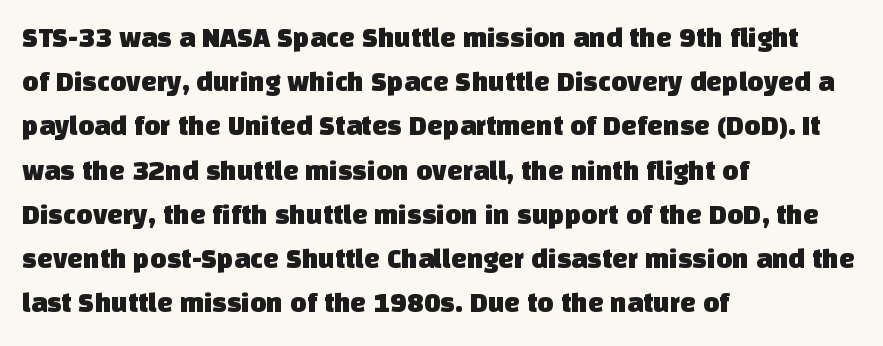
{"serif": "no", "width": "normal", "stroke_contrast": "low", "x_height": "large", "monospaced": "no", "underline": "no", "align": "left", "line_spacing": "normal", "line_spacing_ratio": 1.58, "letter_spacing": "normal", "letter_spacing_em": 0.0, "glyph_px": 28}
